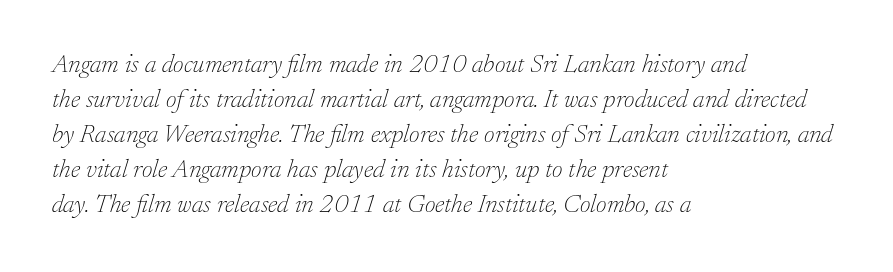
{"italic": "yes", "lean": "right", "slant_degrees": 17, "bold": "no", "underline": "no", "align": "left", "line_spacing": "normal", "line_spacing_ratio": 1.35, "letter_spacing": "normal", "letter_spacing_em": 0.0, "glyph_px": 26}
